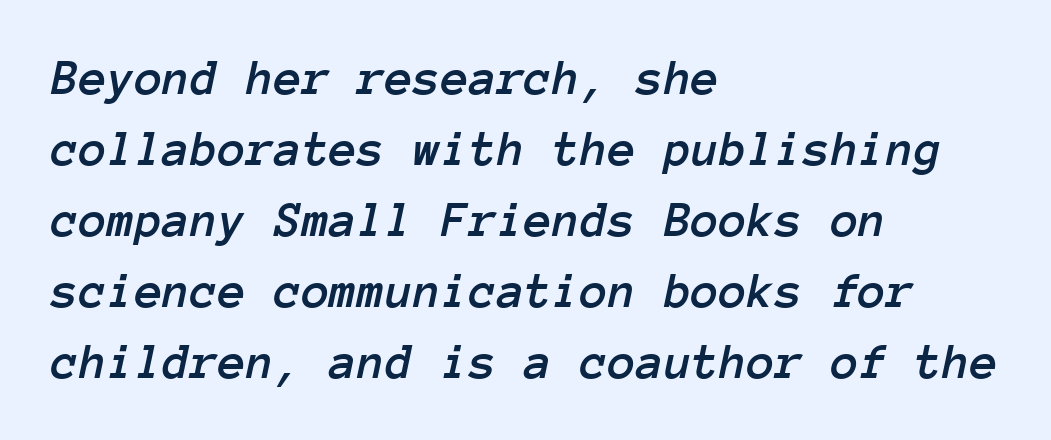
Inter-character spacing is left at the font's built-in metrics. Style check: oblique. Is this a fixed-width face? Yes — each glyph sits in an identical cell. Summary of vertical rhythm: regular, with standard interline spacing. Left-aligned paragraph, ragged on the right.
